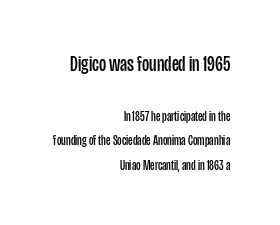
Q: Is the text bold? A: No.
Q: Is the text italic (slanted)? A: No, it is upright.
Q: Is the text underlined? A: No.
Q: How is the paragraph aligned? A: Right-aligned.
Q: Is the spacing between letters normal or unusually wide? A: Normal.
Q: Which block of text is set in a larger size, the first (top) or the second (bottom)? A: The first (top) one.
